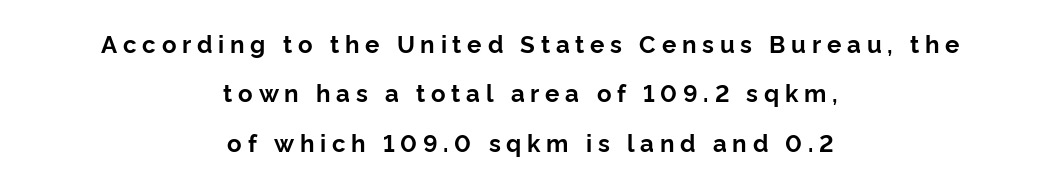
Q: Is the text bold? A: Yes.
Q: Is the text italic (slanted)? A: No, it is upright.
Q: Is the text underlined? A: No.
Q: How is the paragraph aligned? A: Centered.
Q: Is the spacing between letters normal or unusually wide? A: Unusually wide.
Q: Is the spacing between lines tight, normal or loose? A: Loose.
